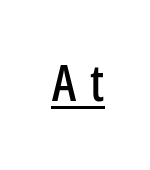
The image shows 51 px condensed sans-serif type, upright; set unusually wide letter spacing (+0.28 em), underlined; low stroke contrast and a medium x-height.
